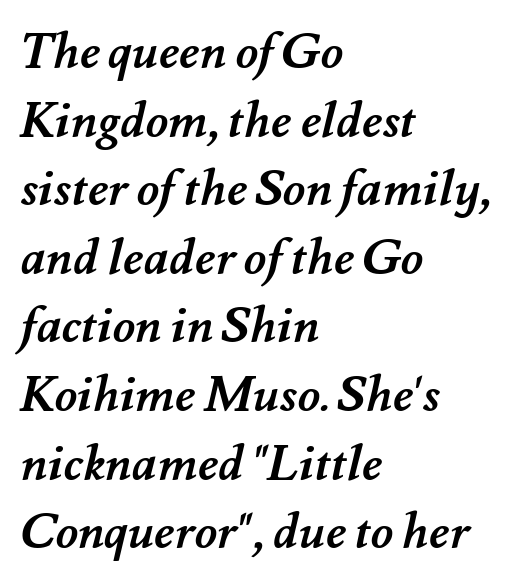
The image shows 49 px semibold type; set left-aligned, normal line spacing (1.4x), normal letter spacing, not underlined; medium stroke contrast and a small x-height.
